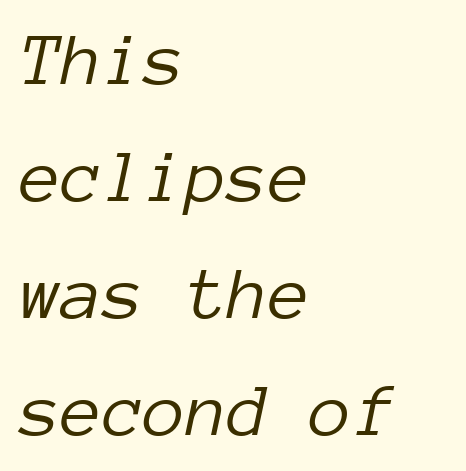
Q: Is the text bold? A: No.
Q: Is the text italic (slanted)? A: Yes, it leans right by about 12 degrees.
Q: Is the text underlined? A: No.
Q: How is the paragraph aligned? A: Left-aligned.
Q: Is the spacing between letters normal or unusually wide? A: Normal.
Q: Is the spacing between lines tight, normal or loose? A: Normal.
Q: Width (condensed, normal, or wide)? A: Normal.
Q: Stroke contrast? A: Low.
Q: x-height? A: Medium.
Q: Monospaced? A: Yes.
